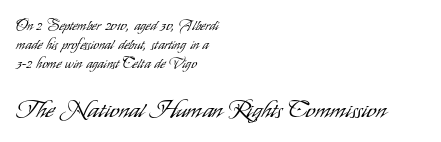
The passage shown begins with its smaller block and ends with its larger one. Inter-character spacing is left at the font's built-in metrics. The passage shown stacks its lines at a standard gap. Descenders hang freely into open space. Heaviness? Minimal to ordinary, like unemphasized prose.
